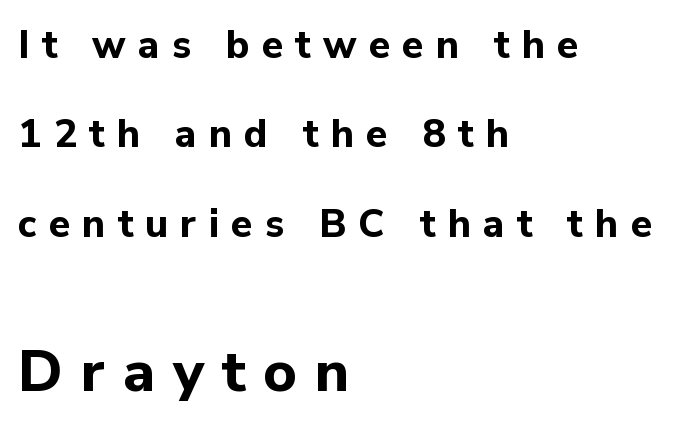
The image shows 58 px bold sans-serif type, upright; set left-aligned, loose line spacing (2.29x), unusually wide letter spacing (+0.31 em), not underlined; the second (bottom) block is 1.49x larger; low stroke contrast and a medium x-height.
